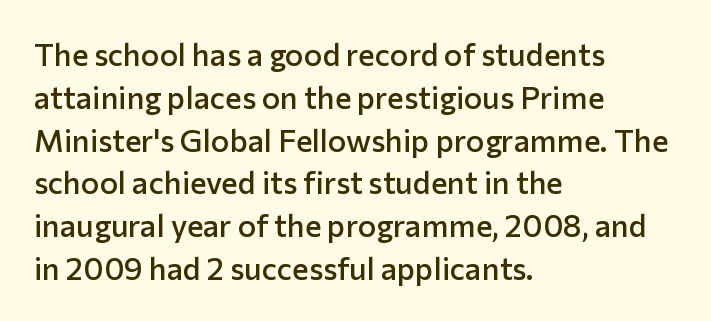
The image shows 31 px semibold sans-serif type, upright; set left-aligned, normal line spacing (1.38x), normal letter spacing, not underlined; low stroke contrast and a medium x-height.
